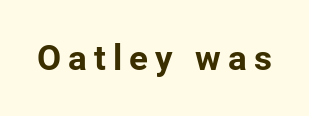
The image shows 35 px bold sans-serif type, upright; set unusually wide letter spacing (+0.2 em), not underlined; low stroke contrast and a medium x-height.
